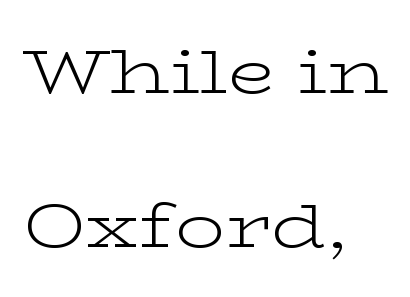
Q: Is the text bold? A: No.
Q: Is the text italic (slanted)? A: No, it is upright.
Q: Is the typeface a serif or a sans-serif typeface? A: Serif.
Q: Is the text underlined? A: No.
Q: How is the paragraph aligned? A: Left-aligned.
Q: Is the spacing between letters normal or unusually wide? A: Normal.
Q: Is the spacing between lines tight, normal or loose? A: Loose.
Q: Width (condensed, normal, or wide)? A: Wide.
Q: Stroke contrast? A: Low.
Q: x-height? A: Medium.
Q: Monospaced? A: No.
